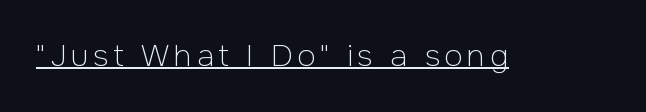
Q: Is the text bold? A: No.
Q: Is the text italic (slanted)? A: No, it is upright.
Q: Is the typeface a serif or a sans-serif typeface? A: Sans-serif.
Q: Is the text underlined? A: Yes.
Q: Width (condensed, normal, or wide)? A: Normal.
Q: Stroke contrast? A: Low.
Q: x-height? A: Medium.
Q: Monospaced? A: No.
